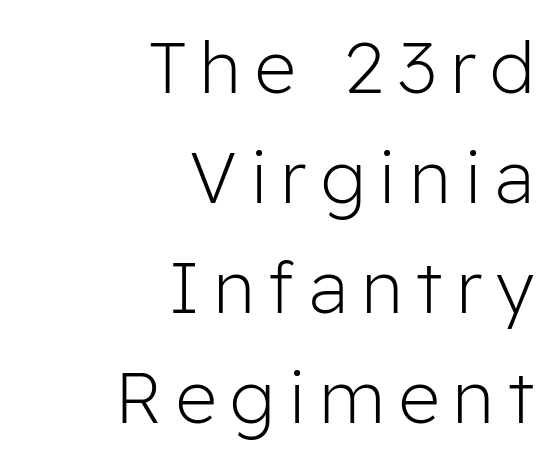
{"serif": "no", "italic": "no", "bold": "no", "weight": "light", "width": "normal", "stroke_contrast": "low", "x_height": "medium", "monospaced": "no", "underline": "no", "align": "right", "line_spacing": "normal", "line_spacing_ratio": 1.53, "letter_spacing": "wide", "letter_spacing_em": 0.2, "glyph_px": 72}
